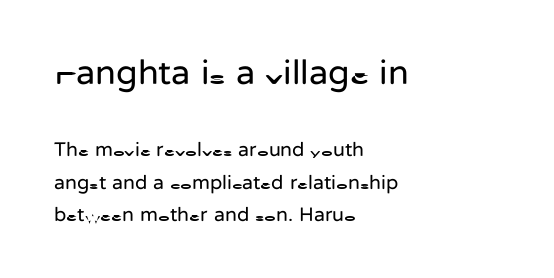
{"serif": "no", "italic": "no", "bold": "no", "weight": "regular", "width": "normal", "stroke_contrast": "low", "x_height": "medium", "monospaced": "no", "underline": "no", "align": "left", "line_spacing": "normal", "line_spacing_ratio": 1.61, "letter_spacing": "normal", "letter_spacing_em": 0.0, "larger_block": "first", "size_ratio": 1.75, "glyph_px": 35}
